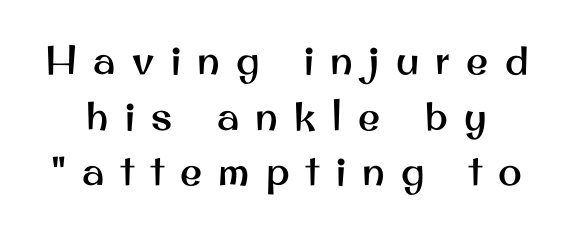
{"serif": "no", "italic": "no", "width": "normal", "stroke_contrast": "medium", "x_height": "small", "monospaced": "no", "underline": "no", "line_spacing": "normal", "line_spacing_ratio": 1.39, "letter_spacing": "wide", "letter_spacing_em": 0.41, "glyph_px": 40}
